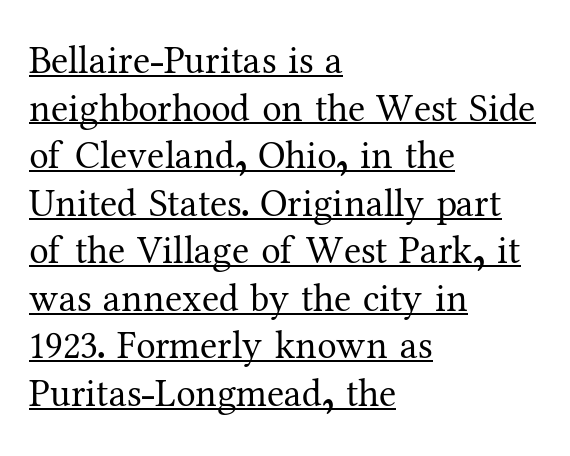
Notice how the passage keeps a crisp vertical edge on the left only. This rendering features underlined lettering. Note the varied advance widths — an 'i' is clearly narrower than an 'm'. Tall strokes in this sample are plumb rather than angled. The passage shown is typeset with a serif family.
